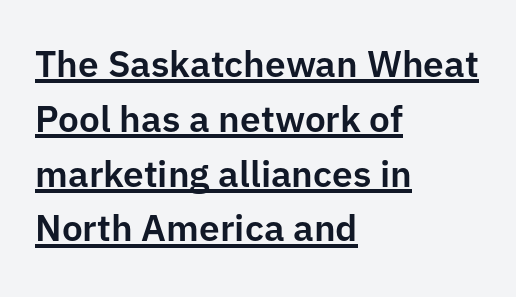
Here the glyphs are tracked normally, forming tight word shapes. The passage shown stacks its lines at a standard gap. Quick note: underline on. The font's upright variant was chosen for this text. No feet cap the strokes, marking this as sans-serif type. The compositor pushed each line to the left boundary.
